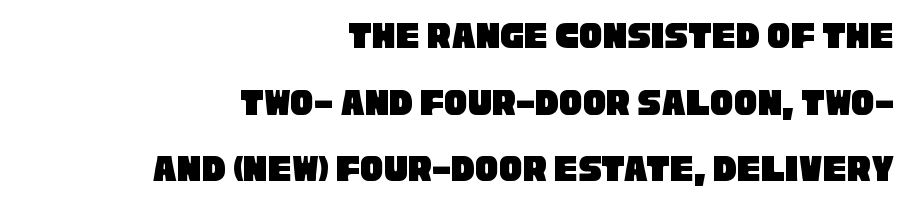
The image shows 39 px condensed sans-serif type; set right-aligned, line spacing 1.71x, normal letter spacing, not underlined; low stroke contrast and a large x-height.
